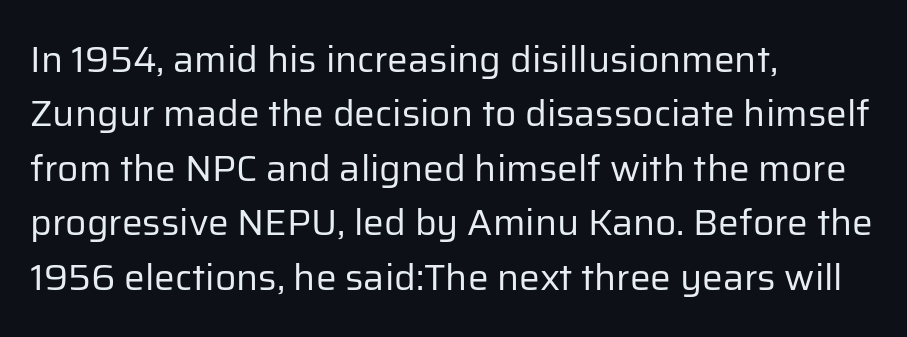
Q: Is the text bold? A: No.
Q: Is the text italic (slanted)? A: No, it is upright.
Q: Is the typeface a serif or a sans-serif typeface? A: Sans-serif.
Q: Is the text underlined? A: No.
Q: How is the paragraph aligned? A: Left-aligned.
Q: Is the spacing between letters normal or unusually wide? A: Normal.
Q: Is the spacing between lines tight, normal or loose? A: Normal.
Q: Width (condensed, normal, or wide)? A: Normal.
Q: Stroke contrast? A: Low.
Q: x-height? A: Medium.
Q: Monospaced? A: No.
